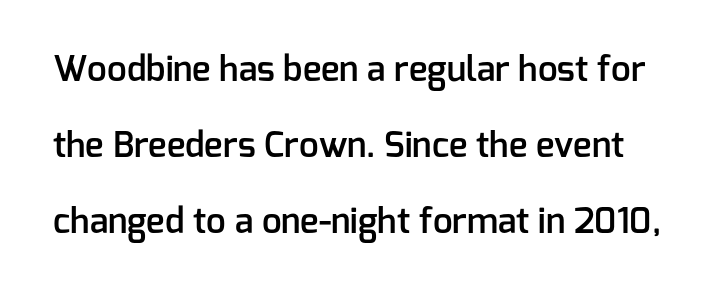
The image shows 35 px semibold sans-serif type, upright; set loose line spacing (2.17x), normal letter spacing, not underlined; low stroke contrast and a medium x-height.
